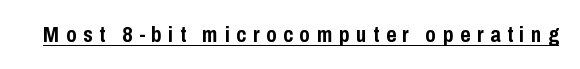
The image shows 22 px bold type, upright; set unusually wide letter spacing (+0.3 em), underlined.
